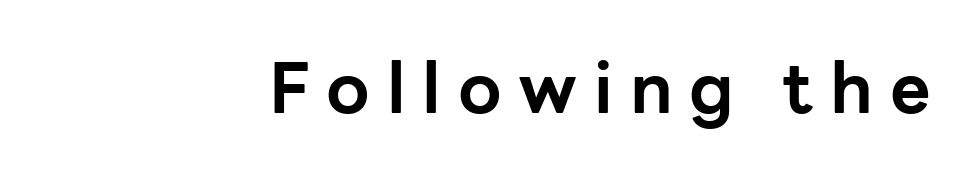
{"serif": "no", "italic": "no", "bold": "yes", "weight": "bold", "width": "normal", "stroke_contrast": "low", "x_height": "medium", "monospaced": "no", "underline": "no", "align": "right", "letter_spacing": "wide", "letter_spacing_em": 0.24, "glyph_px": 70}
